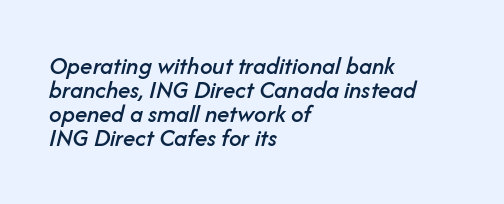
{"italic": "yes", "lean": "right", "slant_degrees": 14, "underline": "no", "align": "left", "line_spacing": "tight", "line_spacing_ratio": 0.96, "letter_spacing": "normal", "letter_spacing_em": 0.0, "glyph_px": 25}
